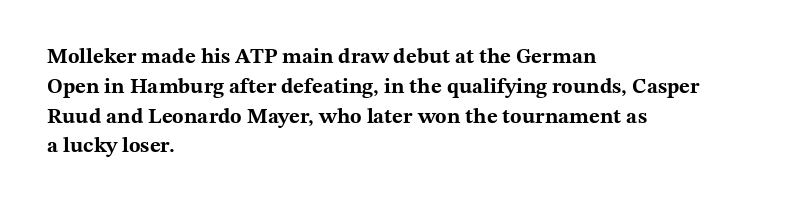
{"italic": "no", "bold": "yes", "underline": "no", "align": "left", "line_spacing": "normal", "line_spacing_ratio": 1.42, "letter_spacing": "normal", "letter_spacing_em": 0.0, "glyph_px": 21}
